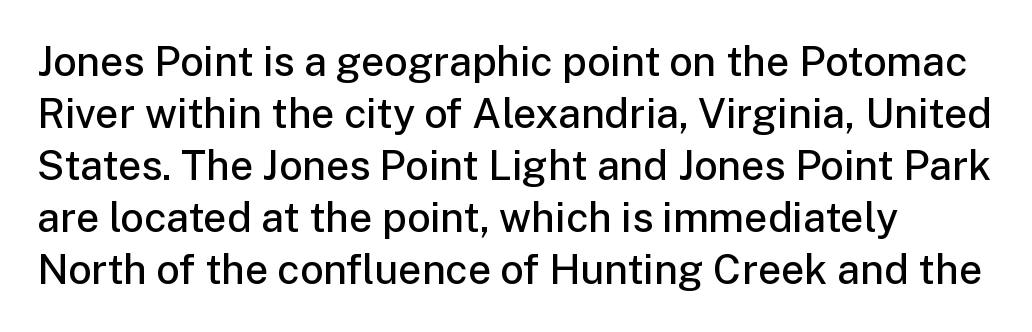
As a designer I'd log this as weight 600, semibold. Each letter keeps its own natural width here, so spacing adapts to shape. If you measured baseline to baseline, you'd find a middling distance. The font's upright variant was chosen for this text.
